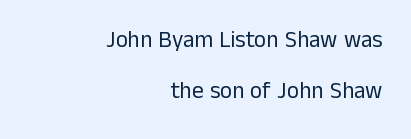
Q: Is the text bold? A: No.
Q: Is the text italic (slanted)? A: No, it is upright.
Q: Is the text underlined? A: No.
Q: How is the paragraph aligned? A: Right-aligned.
Q: Is the spacing between letters normal or unusually wide? A: Normal.
Q: Is the spacing between lines tight, normal or loose? A: Loose.
